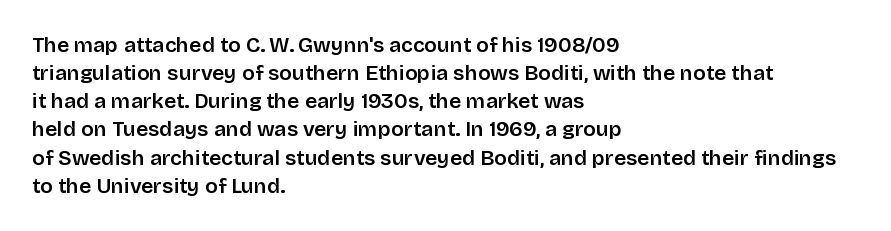
The image shows 21 px text type, upright; set left-aligned, normal line spacing (1.34x), normal letter spacing, not underlined.
